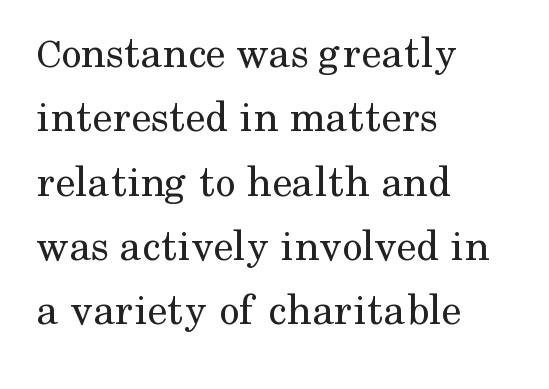
Q: Is the text bold? A: No.
Q: Is the text italic (slanted)? A: No, it is upright.
Q: Is the typeface a serif or a sans-serif typeface? A: Serif.
Q: Is the text underlined? A: No.
Q: How is the paragraph aligned? A: Left-aligned.
Q: Is the spacing between letters normal or unusually wide? A: Normal.
Q: Is the spacing between lines tight, normal or loose? A: Normal.
Q: Width (condensed, normal, or wide)? A: Normal.
Q: Stroke contrast? A: Medium.
Q: x-height? A: Medium.
Q: Monospaced? A: No.
